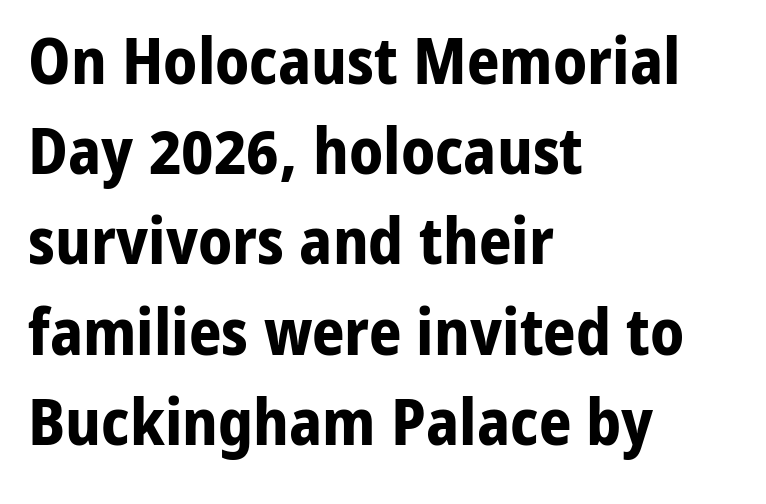
{"serif": "no", "italic": "no", "bold": "yes", "weight": "bold", "width": "normal", "stroke_contrast": "low", "x_height": "medium", "monospaced": "no", "underline": "no", "align": "left", "line_spacing": "normal", "line_spacing_ratio": 1.41, "letter_spacing": "normal", "letter_spacing_em": 0.0, "glyph_px": 64}
